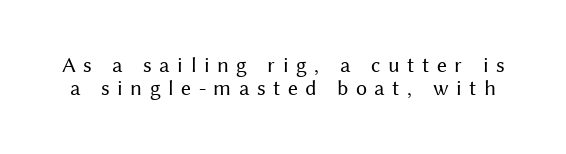
{"italic": "no", "bold": "no", "underline": "no", "line_spacing": "tight", "line_spacing_ratio": 1.06, "letter_spacing": "wide", "letter_spacing_em": 0.34, "glyph_px": 22}
